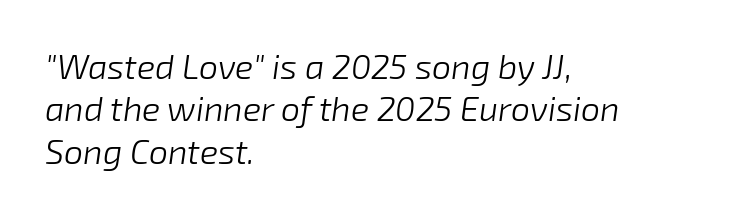
Rows of type keep a routine distance in the vertical direction. The space directly below the letters is spotless. A quiet, ordinary-to-light weight characterises the typeface. These lines are rendered in a variable-pitch font. All the whitespace from short lines collects on the right. The whole block is typeset with a tilt.
